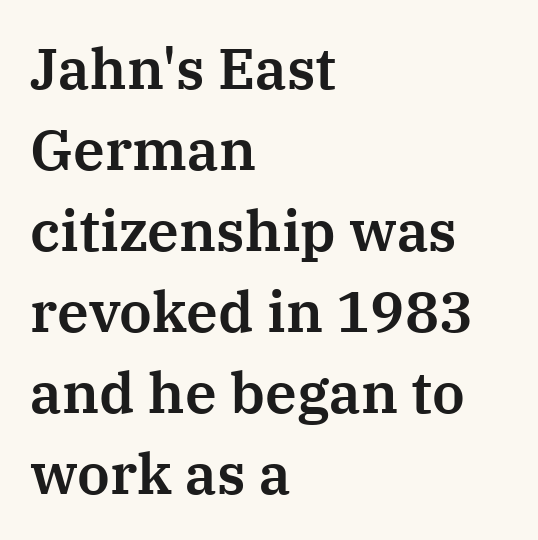
This rendering uses left alignment, leaving the right contour irregular. This sample uses plain, unmodified letter spacing. This is the regular roman posture of the typeface. The vertical gap from one line to the next is medium. Look at the bottom of the vertical strokes: they flare into serifs here.
